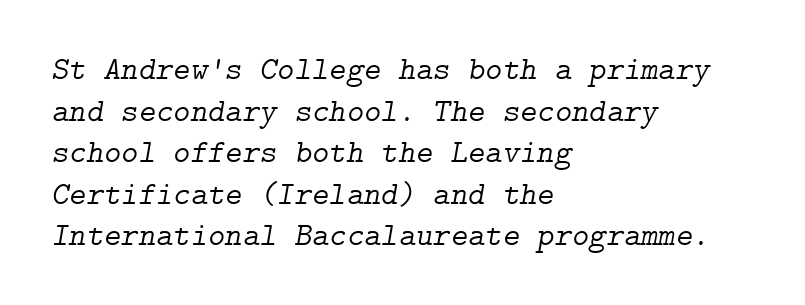
Q: Is the text bold? A: No.
Q: Is the text italic (slanted)? A: Yes, it leans right by about 9 degrees.
Q: Is the typeface a serif or a sans-serif typeface? A: Serif.
Q: Is the text underlined? A: No.
Q: How is the paragraph aligned? A: Left-aligned.
Q: Is the spacing between letters normal or unusually wide? A: Normal.
Q: Is the spacing between lines tight, normal or loose? A: Normal.
Q: Width (condensed, normal, or wide)? A: Normal.
Q: Stroke contrast? A: Low.
Q: x-height? A: Medium.
